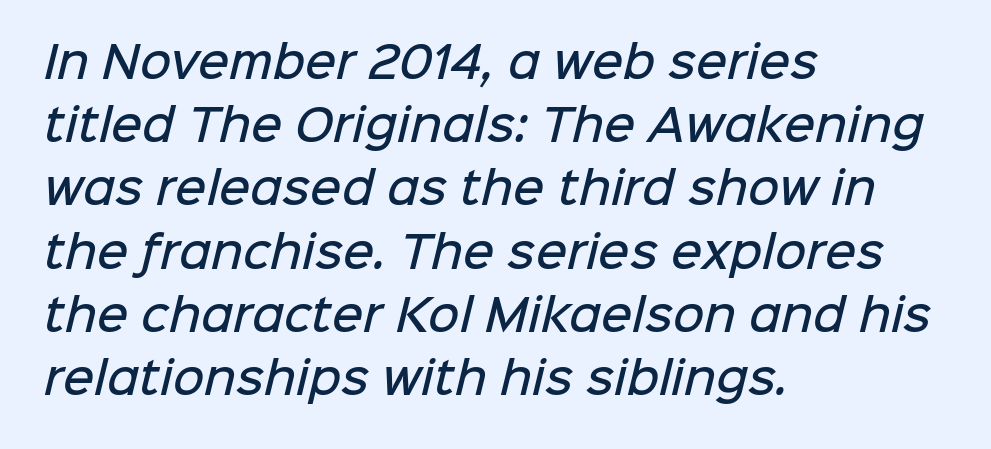
The image shows 43 px semibold sans-serif type; set left-aligned, normal line spacing (1.47x), normal letter spacing, not underlined; low stroke contrast and a medium x-height.
